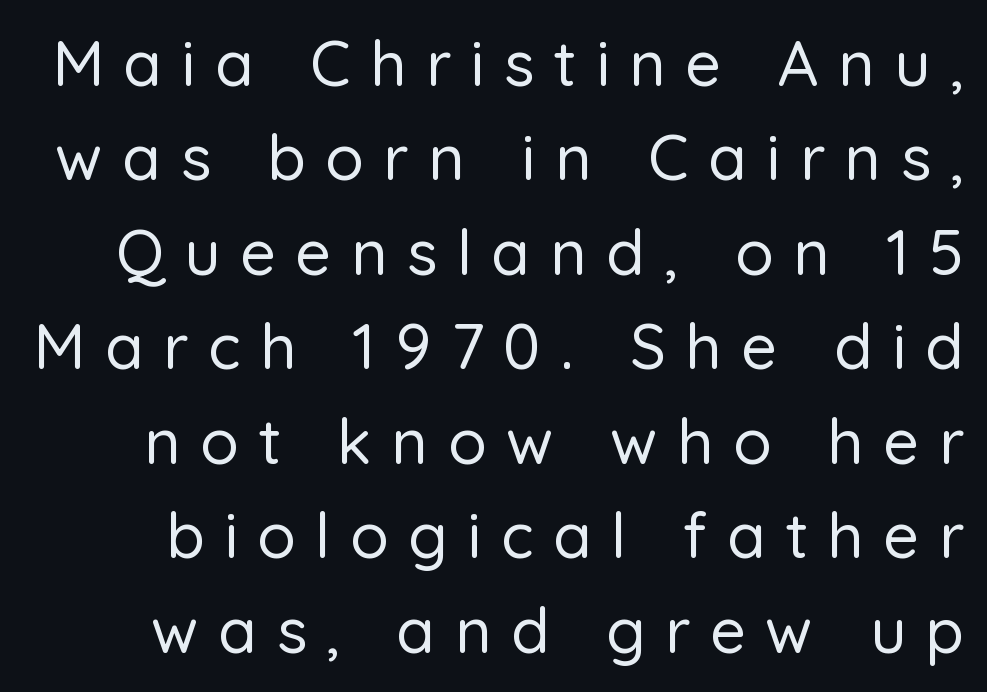
The image shows 63 px sans-serif type, upright; set normal line spacing (1.5x), unusually wide letter spacing (+0.31 em), not underlined; low stroke contrast and a medium x-height.
